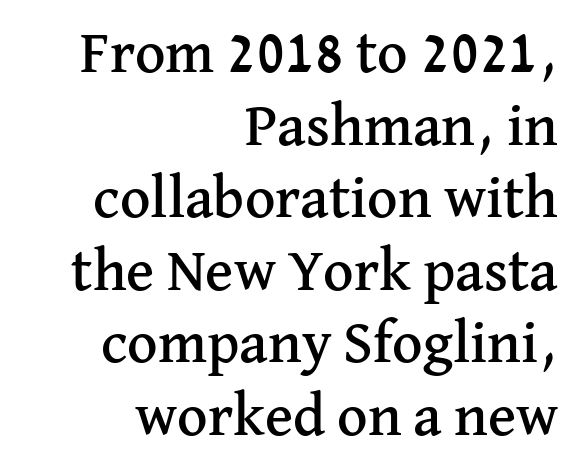
Upright lettering throughout. Is this a fixed-width face? No — the glyphs have proportional, varying widths. Observe the serifs anchoring each vertical stroke in this sample. Beneath every word, the page is bare. There is no visible air inserted between adjacent glyphs.
